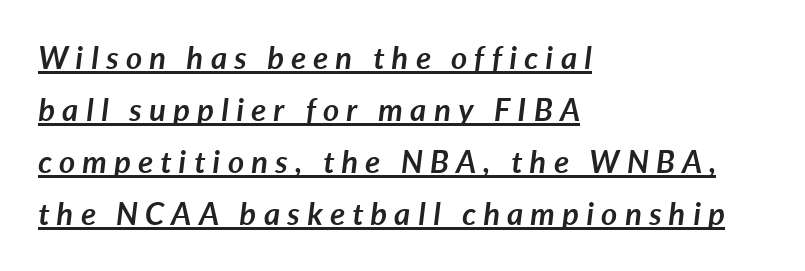
The rendering uses a bold face; every stroke is thick and dark. It's the slanting kind of type. Do the characters align in a grid? No, the font is proportional. The type is letterspaced generously, with wide tracking.
